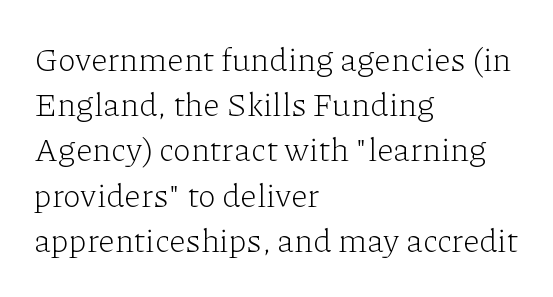
{"serif": "yes", "italic": "no", "bold": "no", "weight": "light", "width": "normal", "stroke_contrast": "low", "x_height": "medium", "monospaced": "no", "underline": "no", "align": "left", "line_spacing": "normal", "line_spacing_ratio": 1.37, "letter_spacing": "normal", "letter_spacing_em": 0.0, "glyph_px": 33}
